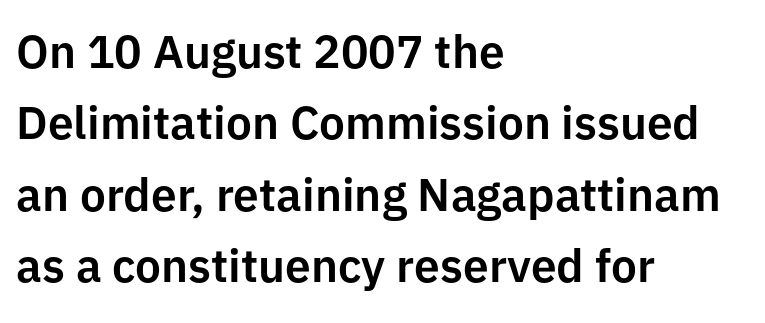
Notice how descenders clear the ascenders below comfortably — that's standard leading. Unmarked baselines from the first word to the last. Nobody touched the tracking dial on this one. This sample is left-justified, so line endings fall wherever the words run out.
